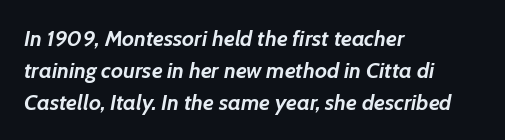
Q: Is the text bold? A: Yes.
Q: Is the text italic (slanted)? A: Yes, it leans right by about 7 degrees.
Q: Is the text underlined? A: No.
Q: How is the paragraph aligned? A: Left-aligned.
Q: Is the spacing between letters normal or unusually wide? A: Normal.
Q: Is the spacing between lines tight, normal or loose? A: Normal.
